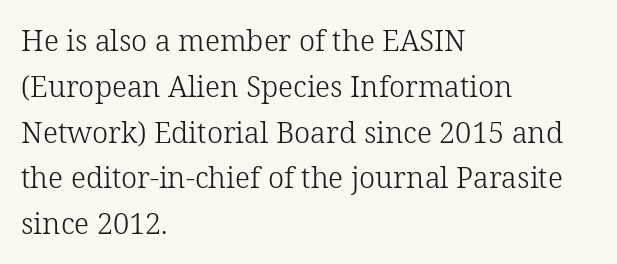
The designer went with a serif here, giving each stem small feet. The rendering uses natural spacing where letterforms have individual widths. Quick note: underline off. Does the copy run flush right? No — it runs flush left. Tracking value appears to be zero — textbook default spacing. Notice how the stems are strictly vertical — no italics here.
